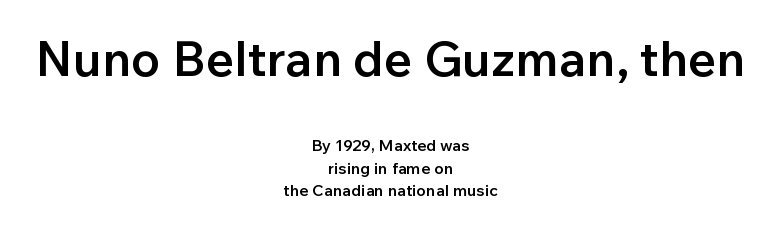
{"serif": "no", "italic": "no", "bold": "semi", "weight": "semibold", "width": "normal", "stroke_contrast": "low", "x_height": "medium", "monospaced": "no", "underline": "no", "align": "center", "line_spacing": "normal", "line_spacing_ratio": 1.41, "letter_spacing": "normal", "letter_spacing_em": 0.0, "larger_block": "first", "size_ratio": 3.06, "glyph_px": 49}
